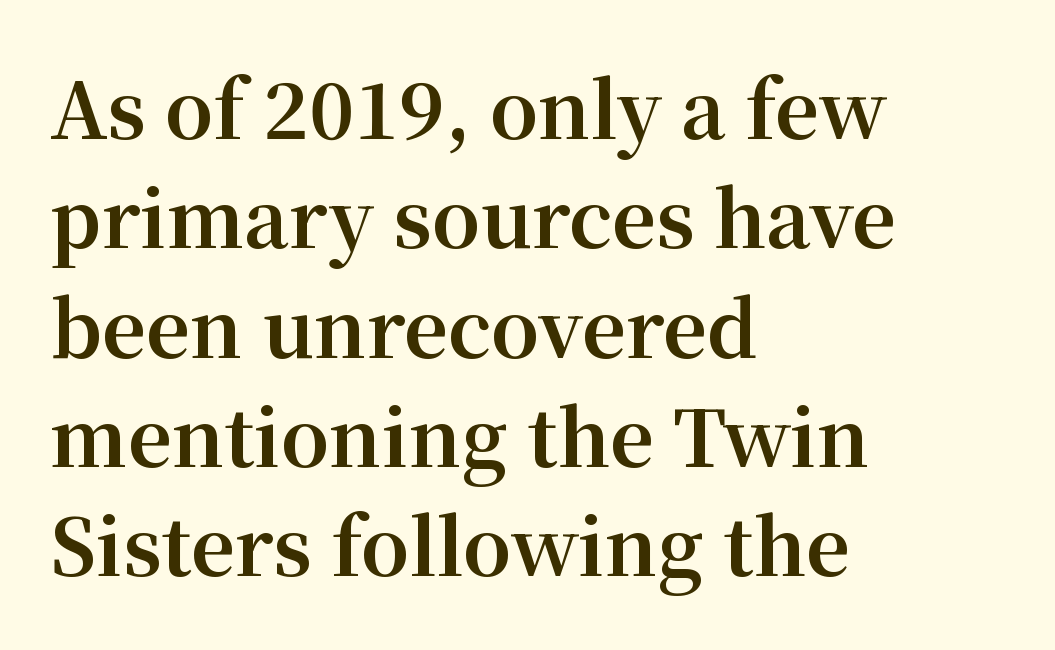
{"serif": "yes", "italic": "no", "bold": "yes", "weight": "bold", "width": "normal", "stroke_contrast": "medium", "x_height": "medium", "monospaced": "no", "underline": "no", "align": "left", "line_spacing": "normal", "line_spacing_ratio": 1.42, "letter_spacing": "normal", "letter_spacing_em": 0.0, "glyph_px": 77}
